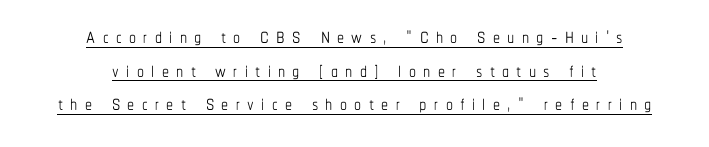
Q: Is the text bold? A: No.
Q: Is the text italic (slanted)? A: No, it is upright.
Q: Is the text underlined? A: Yes.
Q: How is the paragraph aligned? A: Centered.
Q: Is the spacing between letters normal or unusually wide? A: Unusually wide.
Q: Width (condensed, normal, or wide)? A: Condensed.
Q: Stroke contrast? A: Low.
Q: x-height? A: Medium.
Q: Monospaced? A: No.
